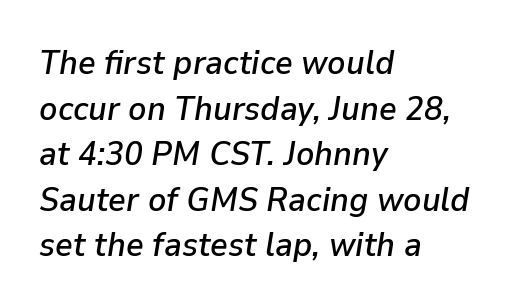
The image shows 34 px text type, italic (leaning right); set left-aligned, normal line spacing (1.34x), normal letter spacing, not underlined; low stroke contrast and a medium x-height.
